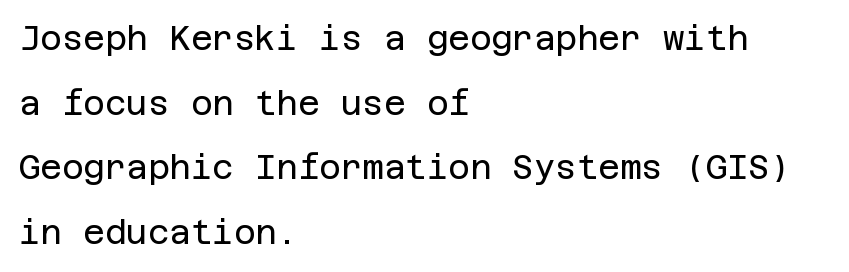
Decoration check: the copy has no underline. Stroke thickness stays within the range of a standard reading face or lighter. I'd call this a sans setting — the letters go barefoot. Line starts are locked; line ends wander. No extra tracking has been applied to these lines.
